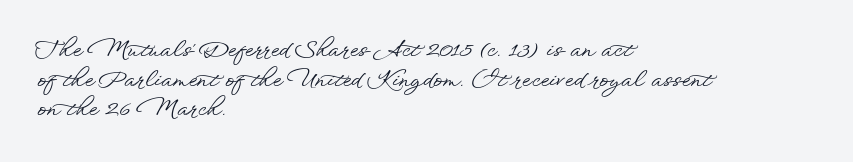
{"underline": "no", "align": "left", "line_spacing": "normal", "line_spacing_ratio": 1.35, "letter_spacing": "normal", "letter_spacing_em": 0.0, "glyph_px": 22}
